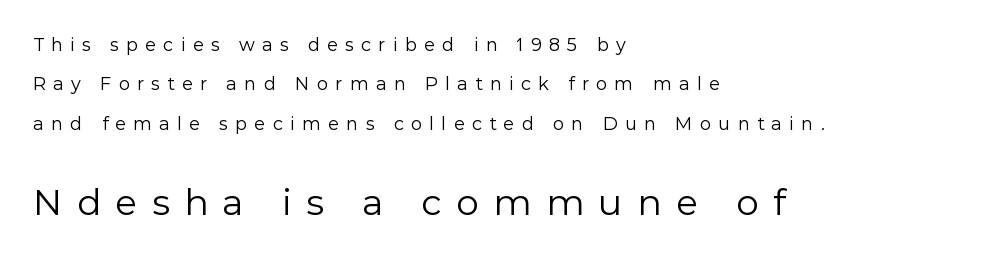
The image shows 36 px regular-weight sans-serif type, upright; set left-aligned, loose line spacing (2.19x), unusually wide letter spacing (+0.4 em), not underlined; the second (bottom) block is 2.0x larger; a medium x-height.
